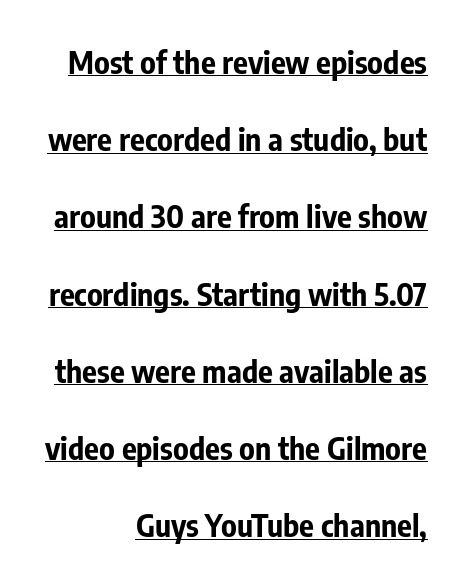
{"serif": "no", "italic": "no", "bold": "yes", "weight": "bold", "width": "condensed", "stroke_contrast": "low", "x_height": "medium", "monospaced": "no", "underline": "yes", "line_spacing": "loose", "line_spacing_ratio": 2.49, "letter_spacing": "normal", "letter_spacing_em": 0.0, "glyph_px": 31}
